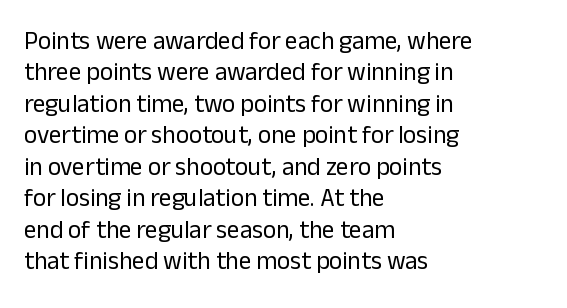
No letter is thick-stroked: the sample isn't bold. This is roman type, the default non-slanted kind. One glance says typical: line gaps are just what's usual. Plain, unruled lines of type. This sample is left-justified, so line endings fall wherever the words run out.
